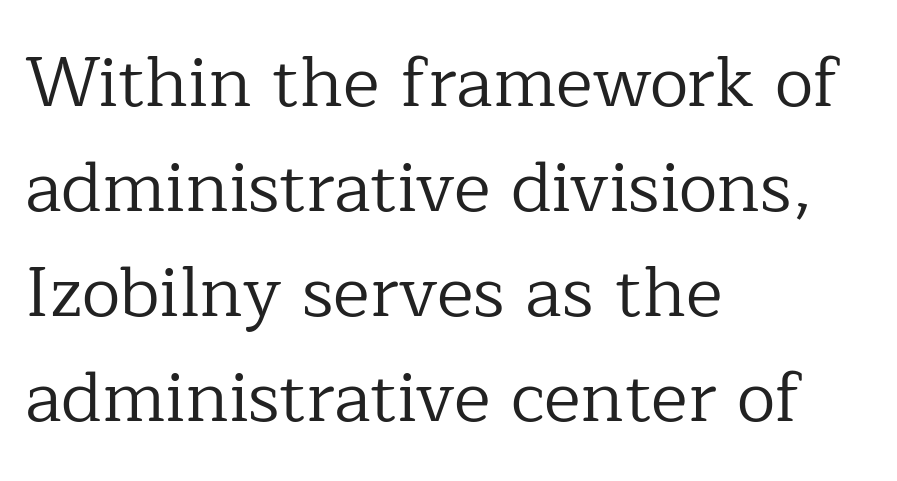
Serif or sans? Serif — the stroke terminals have little feet. Default kerning and tracking; the words read as compact shapes. The letterforms sit at book weight or below. Each letter keeps its own natural width here, so spacing adapts to shape.
